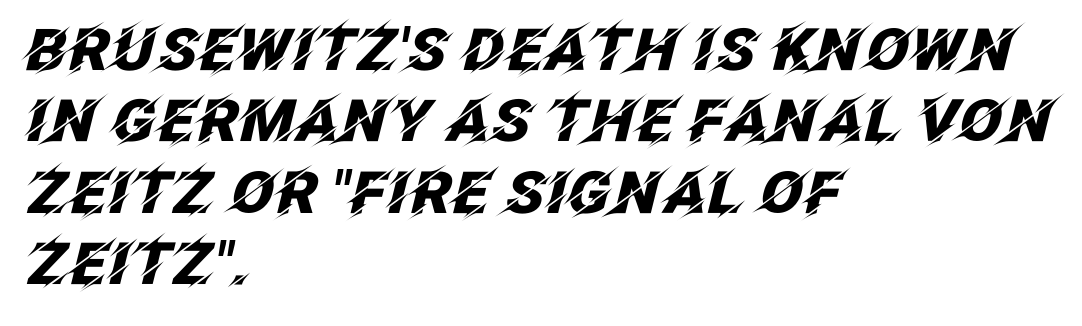
The image shows 58 px heavy type, italic (leaning right); set left-aligned, line spacing 1.23x, normal letter spacing, not underlined; low stroke contrast and a large x-height.
